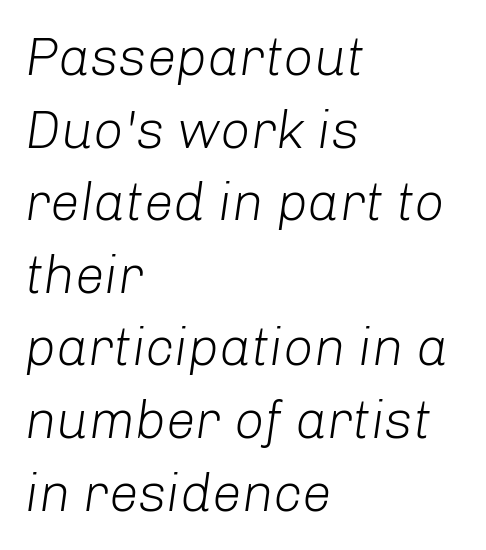
The strip under each line holds only bare page. The specimen reads as italic at a glance. A typesetter would call this proportional, since set widths differ per character. The letterforms sit shoulder to shoulder at normal distance. No heavy texture on the line: the type isn't bold.
